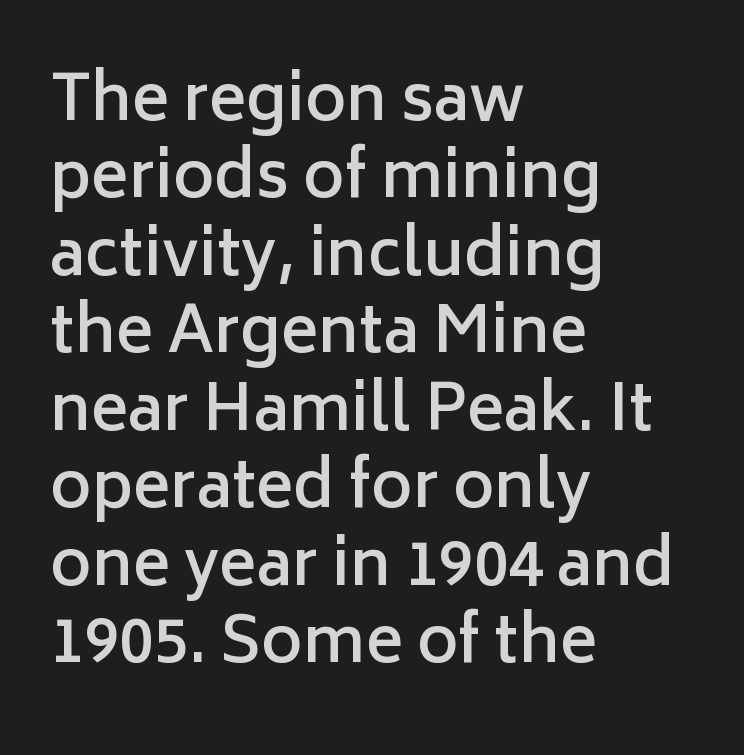
The area under the type is left untouched. If you drew a line through each stem, it would be perfectly vertical. The typesetting leans somewhat heavy: a semibold. Note the varied advance widths — an 'i' is clearly narrower than an 'm'. Line starts are locked; line ends wander.
